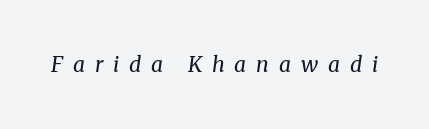
The image shows 21 px text type, italic (leaning right); set unusually wide letter spacing (+0.47 em), not underlined.
